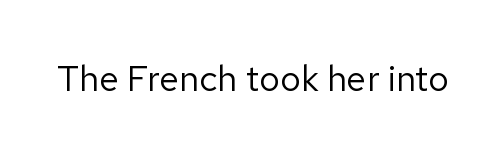
Is this a fixed-width face? No — the glyphs have proportional, varying widths. Vertical strokes here are truly vertical. Glance below the letters and you will spot only blank space. The face used here is a sans, in the tradition of grotesques and geometrics. The face looks like a standard text weight, possibly lighter. Short note: letters normally spaced.
